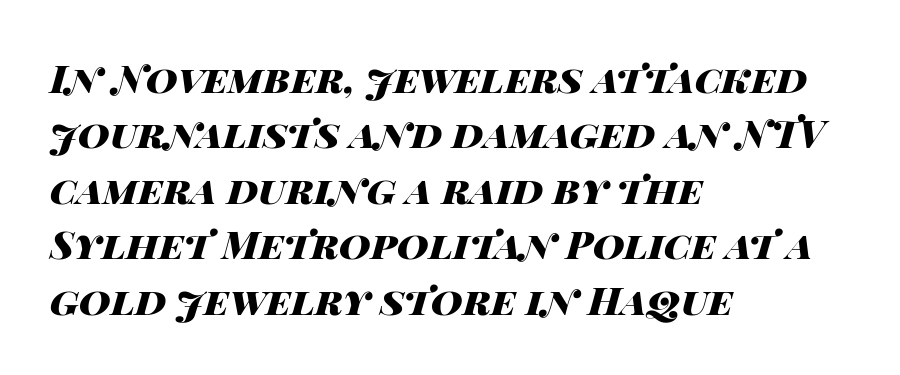
{"italic": "yes", "lean": "right", "slant_degrees": 14, "bold": "yes", "weight": "heavy", "width": "wide", "stroke_contrast": "high", "x_height": "large", "monospaced": "no", "underline": "no", "align": "left", "line_spacing": "normal", "line_spacing_ratio": 1.42, "letter_spacing": "normal", "letter_spacing_em": 0.0, "glyph_px": 39}
